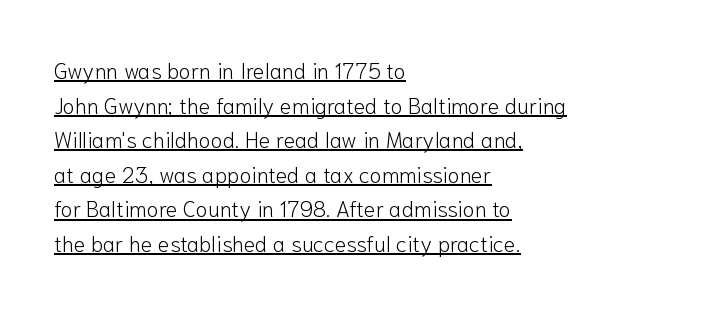
{"italic": "no", "bold": "no", "underline": "yes", "align": "left", "line_spacing": "normal", "line_spacing_ratio": 1.57, "letter_spacing": "normal", "letter_spacing_em": 0.0, "glyph_px": 22}
